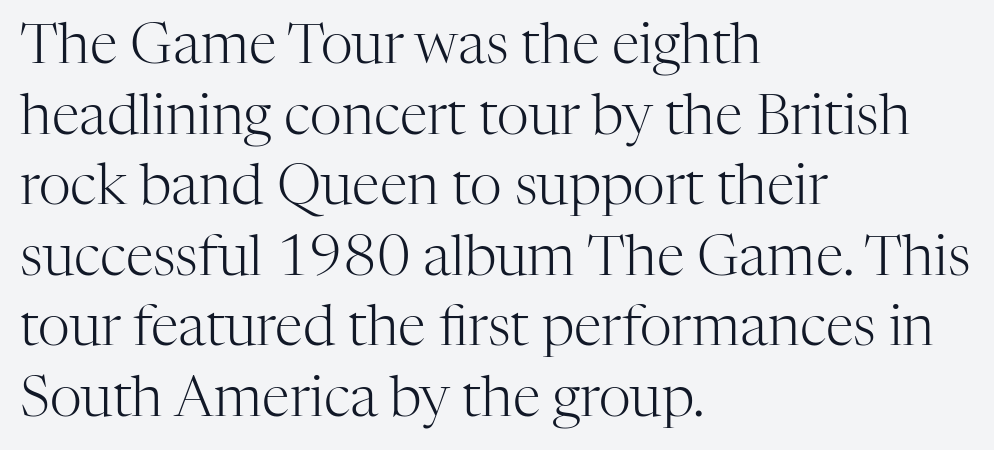
One-word summary of the alignment: left. Anything drawn beneath the words? Only blank space. It's the straight-up-and-down kind of type. Is the letter spacing exaggerated? No — it looks like the ordinary default. How would I describe the line gaps? Plain and ordinary. The letterforms sit at book weight or below.
